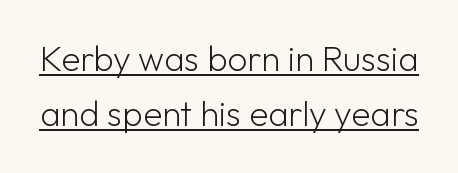
The rendering uses natural spacing where letterforms have individual widths. The typesetter has applied underlining to the passage shown. A light-to-regular cut is what we see here. The letters stand straight up with perfectly vertical stems. If you measured baseline to baseline, you'd find a middling distance.
